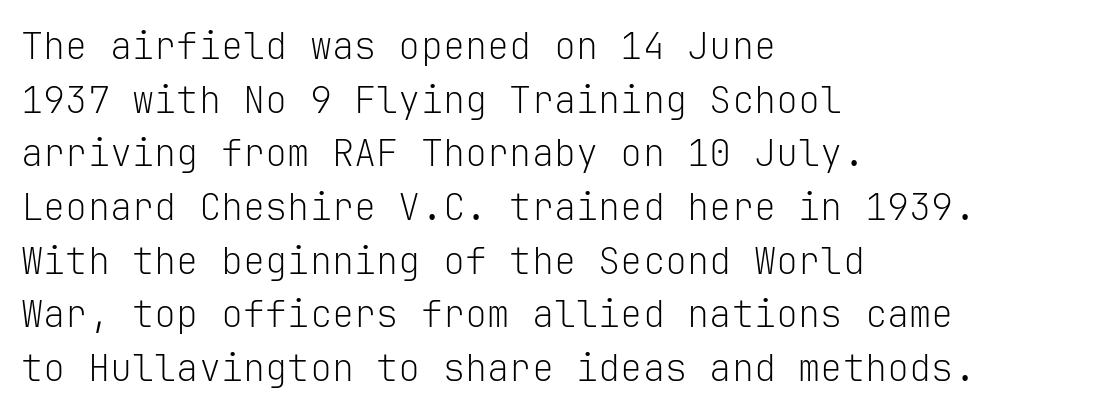
Q: Is the text bold? A: No.
Q: Is the text italic (slanted)? A: No, it is upright.
Q: Is the typeface a serif or a sans-serif typeface? A: Sans-serif.
Q: Is the text underlined? A: No.
Q: How is the paragraph aligned? A: Left-aligned.
Q: Is the spacing between letters normal or unusually wide? A: Normal.
Q: Is the spacing between lines tight, normal or loose? A: Normal.
Q: Width (condensed, normal, or wide)? A: Normal.
Q: Stroke contrast? A: Low.
Q: x-height? A: Medium.
Q: Monospaced? A: Yes.
